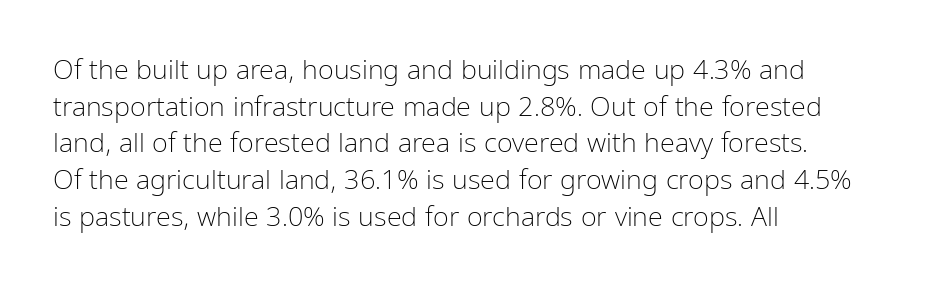
Reading down the block, your eye returns to a fixed left position each line. Do the letters lean? They stand straight. The strip under each line holds only bare page. Bold? No — there's no thickening of the strokes. Line spacing here is normal. Glyph-to-glyph distance matches everyday printed text.
